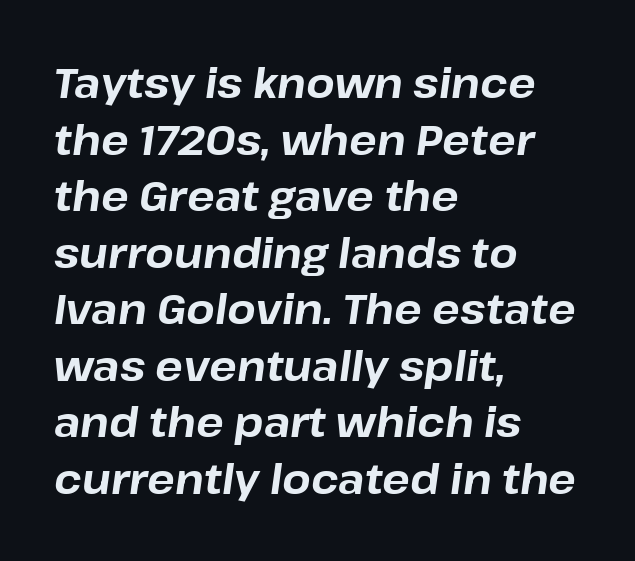
{"italic": "yes", "lean": "right", "slant_degrees": 8, "bold": "yes", "weight": "bold", "width": "normal", "stroke_contrast": "low", "x_height": "medium", "monospaced": "no", "underline": "no", "align": "left", "line_spacing": "normal", "line_spacing_ratio": 1.38, "letter_spacing": "normal", "letter_spacing_em": 0.0, "glyph_px": 41}
